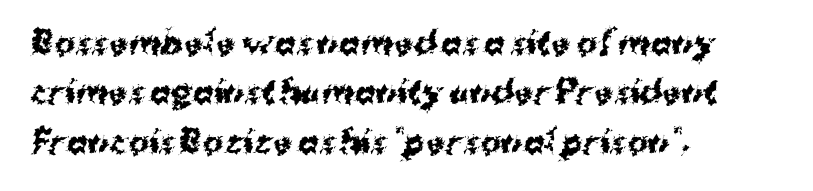
{"serif": "no", "bold": "yes", "weight": "bold", "width": "normal", "stroke_contrast": "medium", "x_height": "medium", "monospaced": "no", "underline": "no", "align": "left", "line_spacing": "normal", "line_spacing_ratio": 1.59, "letter_spacing": "normal", "letter_spacing_em": 0.0, "glyph_px": 31}
